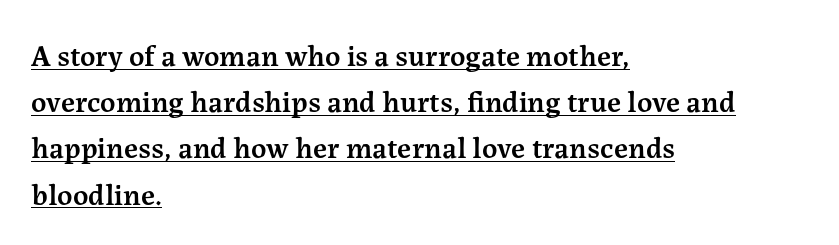
A roman cut, with each character standing at attention. Quick note: underline on. Set as a demibold, roughly 600 on the weight scale. Proportional: the letters do not fall into vertical columns. The line-height multiplier appears to be the usual default. Letter spacing: default.
